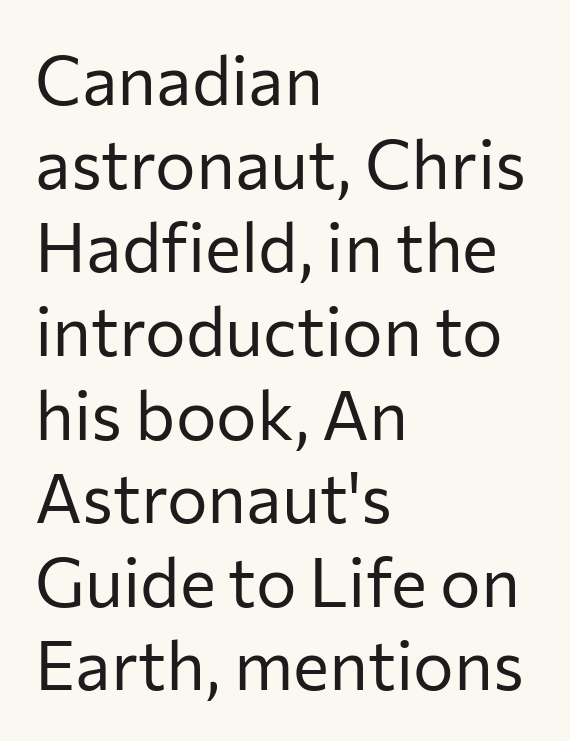
The image shows 68 px regular-weight sans-serif type, upright; set left-aligned, line spacing 1.23x, normal letter spacing, not underlined; low stroke contrast and a medium x-height.
